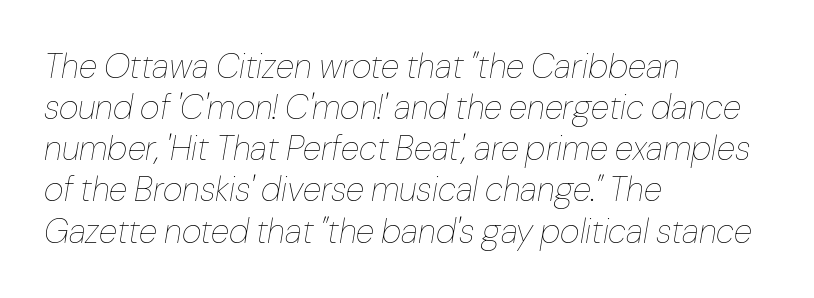
{"italic": "yes", "lean": "right", "slant_degrees": 10, "bold": "no", "weight": "thin", "width": "normal", "stroke_contrast": "low", "x_height": "medium", "monospaced": "no", "underline": "no", "align": "left", "line_spacing_ratio": 1.21, "letter_spacing": "normal", "letter_spacing_em": 0.0, "glyph_px": 34}
